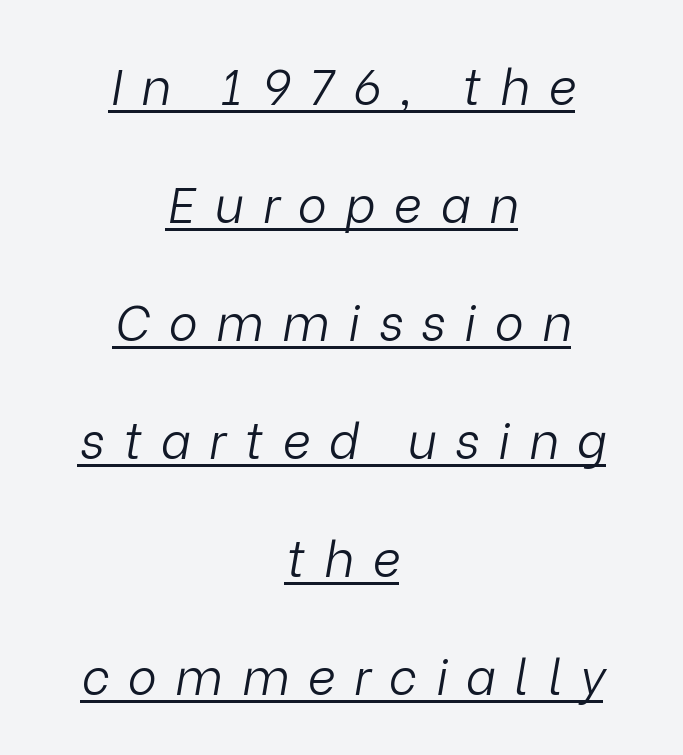
Q: Is the text bold? A: No.
Q: Is the text italic (slanted)? A: Yes, it leans right by about 9 degrees.
Q: Is the text underlined? A: Yes.
Q: How is the paragraph aligned? A: Centered.
Q: Is the spacing between letters normal or unusually wide? A: Unusually wide.
Q: Is the spacing between lines tight, normal or loose? A: Loose.
Q: Width (condensed, normal, or wide)? A: Normal.
Q: Stroke contrast? A: Low.
Q: x-height? A: Medium.
Q: Monospaced? A: No.
